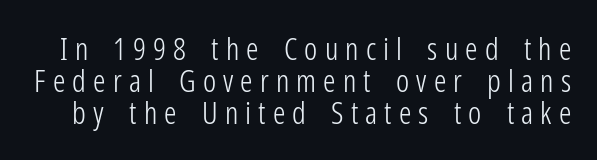
The image shows 31 px light, condensed sans-serif type, upright; set tight line spacing (1.03x), unusually wide letter spacing (+0.23 em), not underlined; low stroke contrast and a medium x-height.
